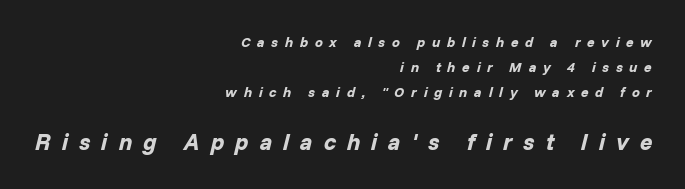
The image shows 23 px bold type, italic (leaning right); set right-aligned, line spacing 1.8x, unusually wide letter spacing (+0.48 em), not underlined; the second (bottom) block is 1.64x larger.
